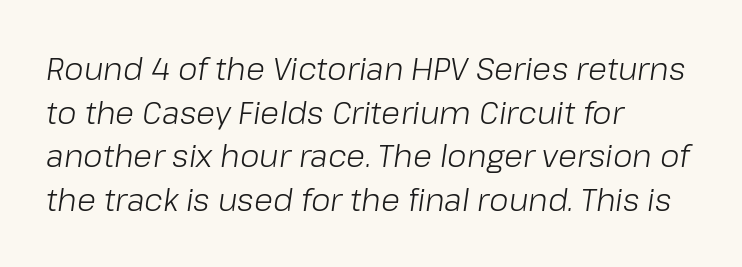
Q: Is the text bold? A: No.
Q: Is the text italic (slanted)? A: Yes, it leans right by about 8 degrees.
Q: Is the text underlined? A: No.
Q: How is the paragraph aligned? A: Left-aligned.
Q: Is the spacing between letters normal or unusually wide? A: Normal.
Q: Is the spacing between lines tight, normal or loose? A: Normal.
Q: Width (condensed, normal, or wide)? A: Normal.
Q: Stroke contrast? A: Low.
Q: x-height? A: Medium.
Q: Monospaced? A: No.
